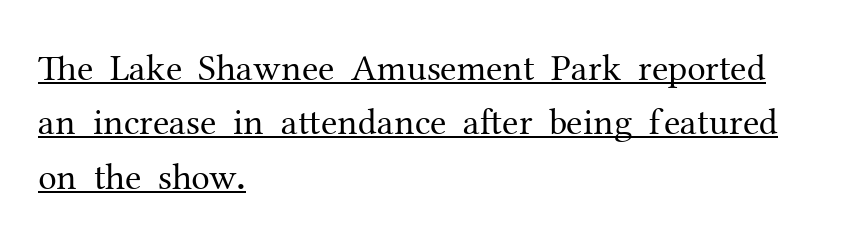
{"serif": "yes", "italic": "no", "bold": "no", "weight": "regular", "width": "normal", "stroke_contrast": "medium", "x_height": "medium", "monospaced": "no", "underline": "yes", "align": "left", "line_spacing": "normal", "line_spacing_ratio": 1.47, "letter_spacing": "normal", "letter_spacing_em": 0.0, "glyph_px": 37}
